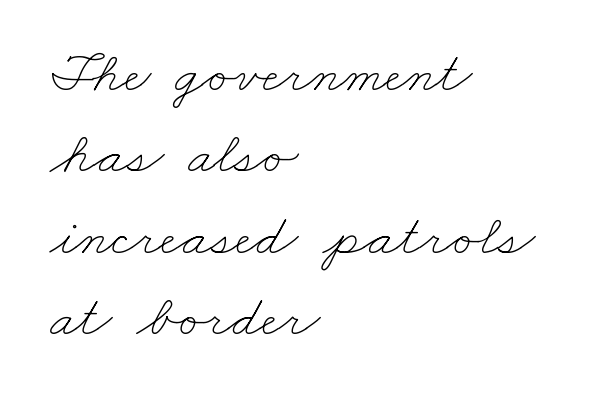
The horizontal fit of the characters is conventional and even. The rendering uses a moderate line-height, typical for paragraphs. The space beneath each line is pristine and unruled. These lines are rendered in a variable-pitch font.
